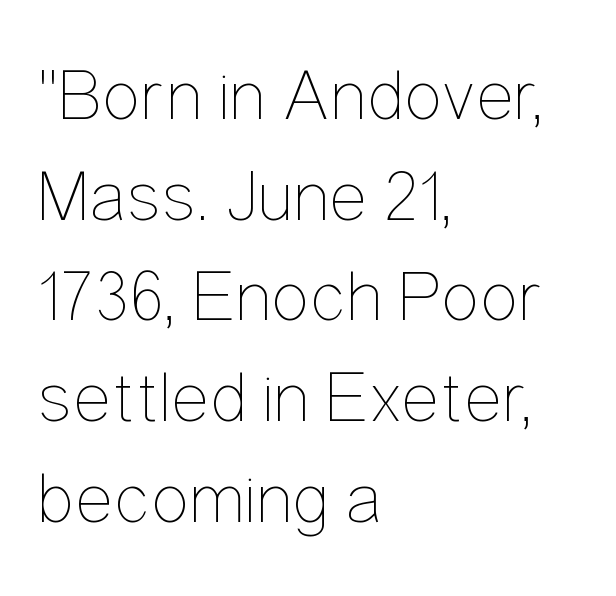
Just letters on the line, the space beneath them empty. Interline gaps are of average width in this sample. Rendered with straight, roman letterforms. The rendering uses natural spacing where letterforms have individual widths. The compositor pushed each line to the left boundary. Words appear dense and cohesive because spacing is normal.
